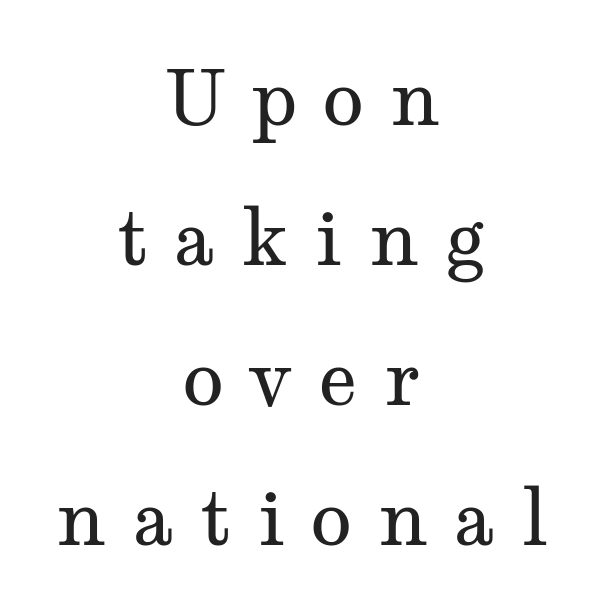
Is there any slant? The stems are plumb. Look at the tracking — it's clearly loosened, letters drifting apart. Compared with a typical body face, this is equally light or lighter still. A typesetter would call this proportional, since set widths differ per character. Check under the words: just untouched page.
